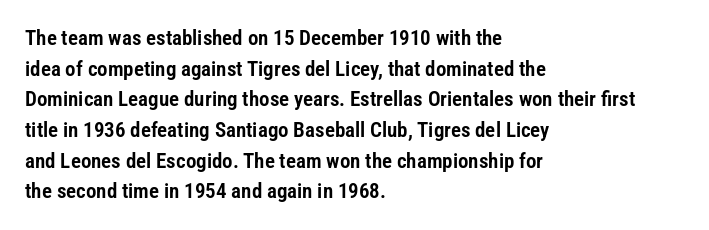
The image shows 21 px text type, upright; set left-aligned, normal line spacing (1.46x), normal letter spacing, not underlined.
